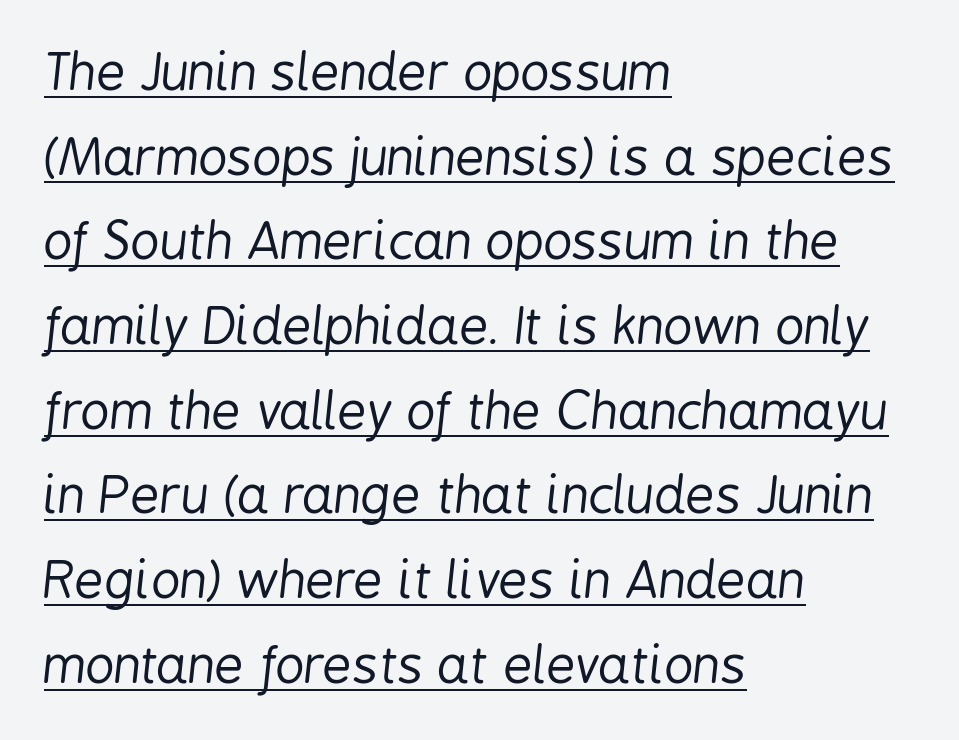
{"italic": "yes", "lean": "right", "slant_degrees": 6, "bold": "no", "weight": "regular", "width": "condensed", "stroke_contrast": "low", "x_height": "medium", "monospaced": "no", "underline": "yes", "align": "left", "line_spacing": "normal", "line_spacing_ratio": 1.66, "letter_spacing": "normal", "letter_spacing_em": 0.0, "glyph_px": 51}
